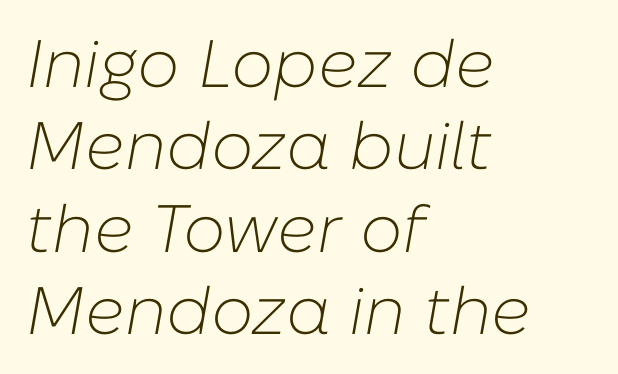
The image shows 67 px light type, italic (leaning right); set left-aligned, line spacing 1.23x, normal letter spacing, not underlined; low stroke contrast and a medium x-height.
